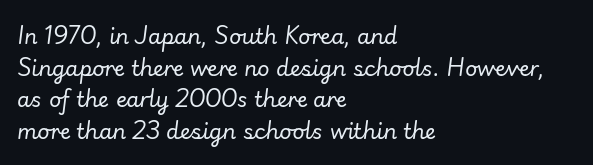
The image shows 21 px text type, italic (leaning right); set left-aligned, normal line spacing (1.51x), normal letter spacing, not underlined.
